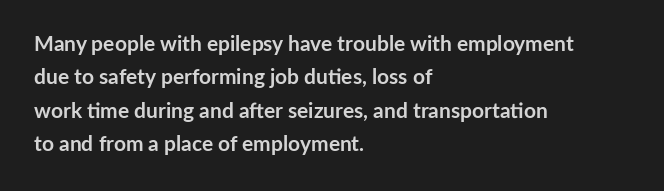
{"italic": "no", "bold": "yes", "underline": "no", "align": "left", "line_spacing": "normal", "line_spacing_ratio": 1.59, "letter_spacing": "normal", "letter_spacing_em": 0.0, "glyph_px": 21}
